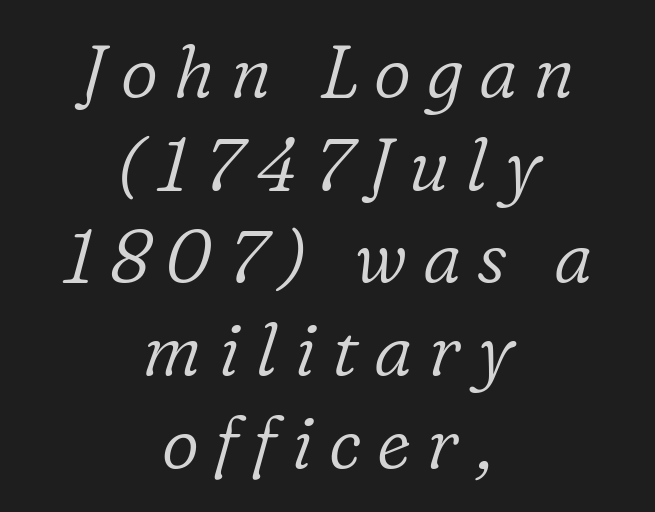
{"serif": "yes", "italic": "yes", "lean": "right", "slant_degrees": 16, "bold": "no", "weight": "light", "width": "normal", "stroke_contrast": "low", "x_height": "medium", "monospaced": "no", "underline": "no", "align": "center", "line_spacing": "normal", "line_spacing_ratio": 1.27, "letter_spacing": "wide", "letter_spacing_em": 0.22, "glyph_px": 73}
